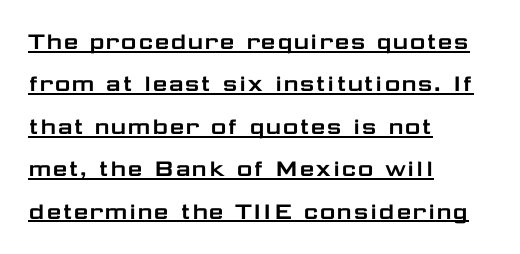
Horizontal bands of white between lines are of average thickness. These characters rest on top of a visible drawn line. Posture: upright roman. Alignment: flush left. The tracking reads as untouched default to a designer's eye.
